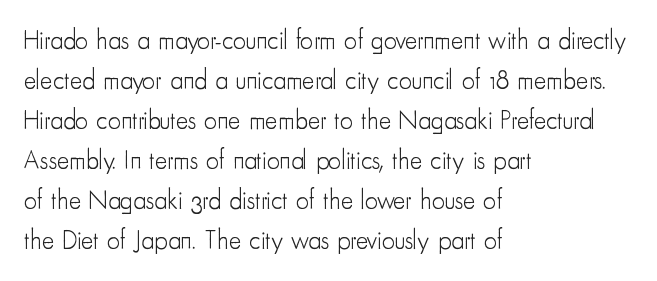
Q: Is the text bold? A: No.
Q: Is the text italic (slanted)? A: No, it is upright.
Q: Is the text underlined? A: No.
Q: How is the paragraph aligned? A: Left-aligned.
Q: Is the spacing between letters normal or unusually wide? A: Normal.
Q: Is the spacing between lines tight, normal or loose? A: Normal.
